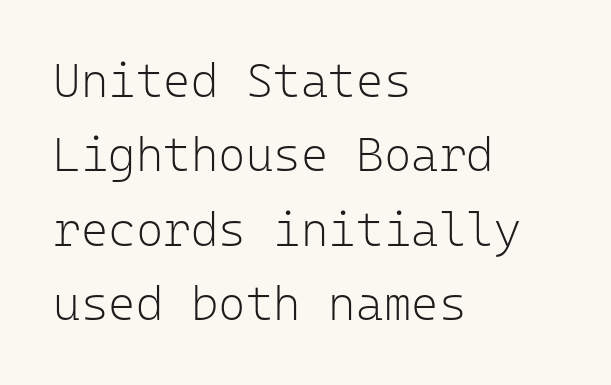
{"serif": "no", "italic": "no", "bold": "no", "weight": "light", "width": "normal", "stroke_contrast": "low", "x_height": "medium", "monospaced": "yes", "underline": "no", "align": "left", "line_spacing": "normal", "line_spacing_ratio": 1.58, "letter_spacing": "normal", "letter_spacing_em": 0.0, "glyph_px": 47}
